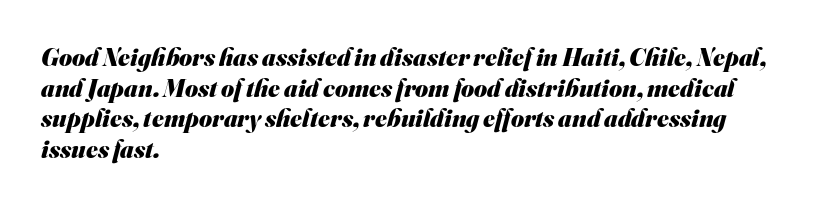
Q: Is the text bold? A: Yes.
Q: Is the text underlined? A: No.
Q: How is the paragraph aligned? A: Left-aligned.
Q: Is the spacing between letters normal or unusually wide? A: Normal.
